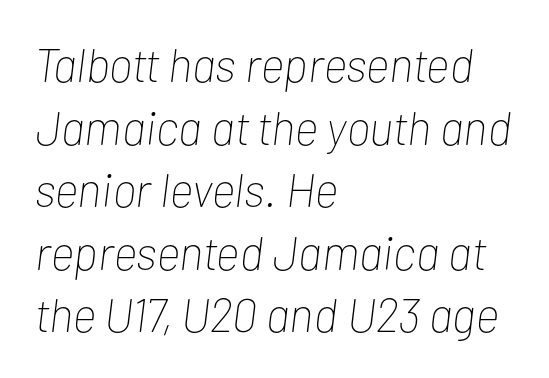
The image shows 47 px thin, condensed type, italic (leaning right); set left-aligned, normal line spacing (1.33x), normal letter spacing, not underlined; low stroke contrast and a medium x-height.
